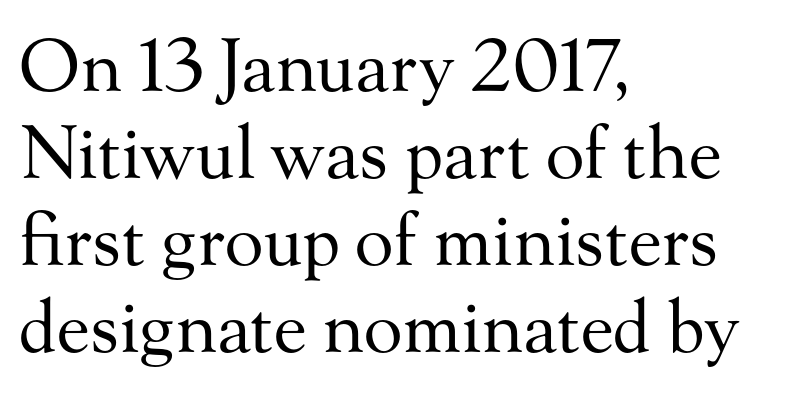
Each line starts at the same left margin while the right side varies. The passage shown has conventional tracking throughout. This reads as an unemphasized weight, regular at the heaviest. These lines were composed using upright roman letters. Examine the stroke ends and you'll spot serifs.
